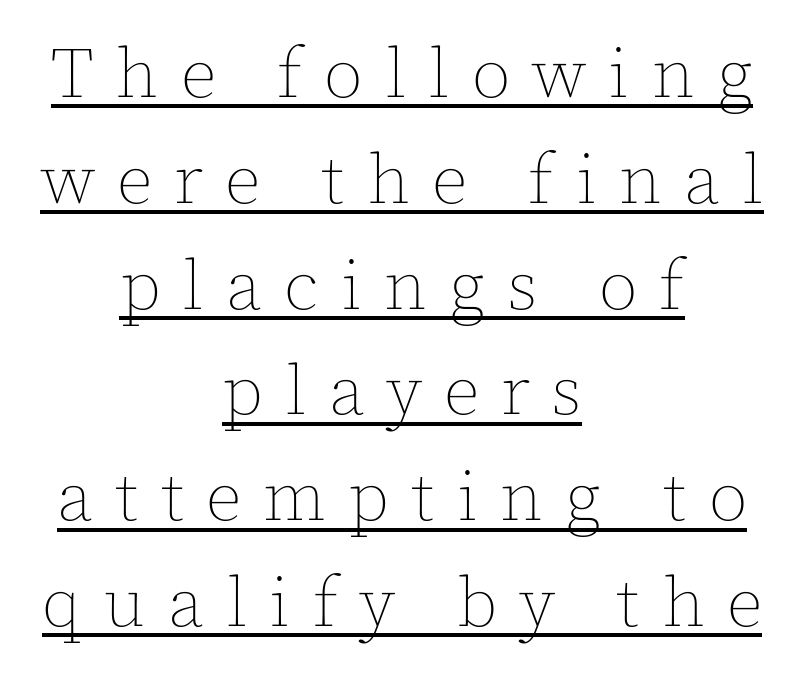
{"italic": "no", "bold": "no", "weight": "thin", "width": "normal", "x_height": "medium", "monospaced": "no", "underline": "yes", "align": "center", "line_spacing": "normal", "line_spacing_ratio": 1.49, "letter_spacing": "wide", "letter_spacing_em": 0.31, "glyph_px": 71}
